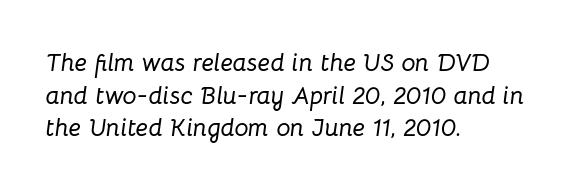
The image shows 25 px text type, italic (leaning right); set left-aligned, normal line spacing (1.31x), normal letter spacing, not underlined.
